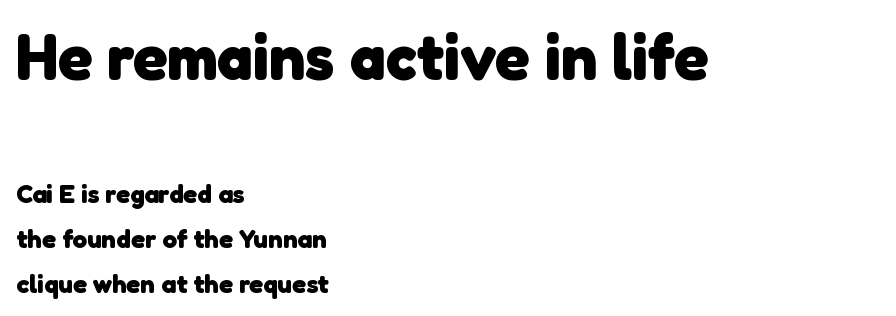
You could not count columns in this text — the font is proportionally spaced. Stroke terminals: plain, sans-serif. The tracking reads as untouched default to a designer's eye. Reading top to bottom, the characters get smaller at the block break.
